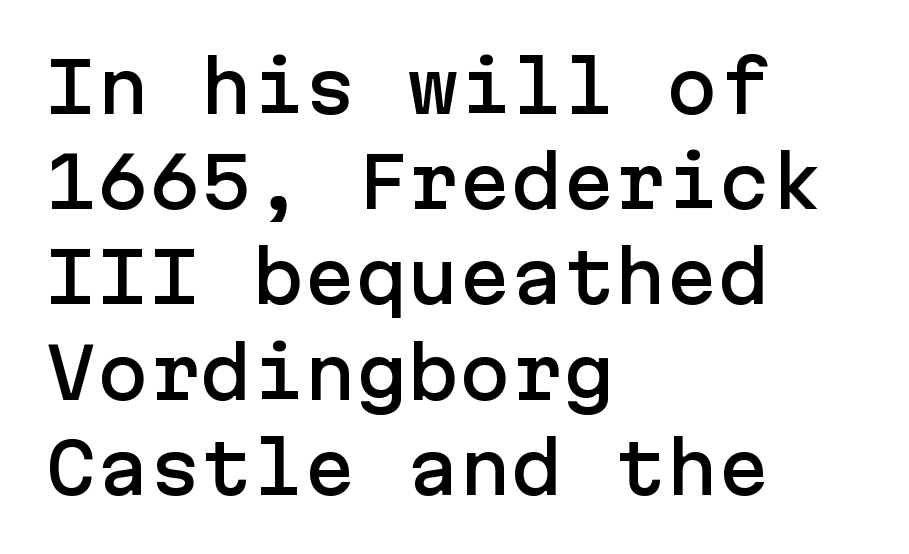
The image shows 69 px sans-serif type, upright; set left-aligned, normal line spacing (1.38x), normal letter spacing, not underlined; low stroke contrast and a medium x-height.
